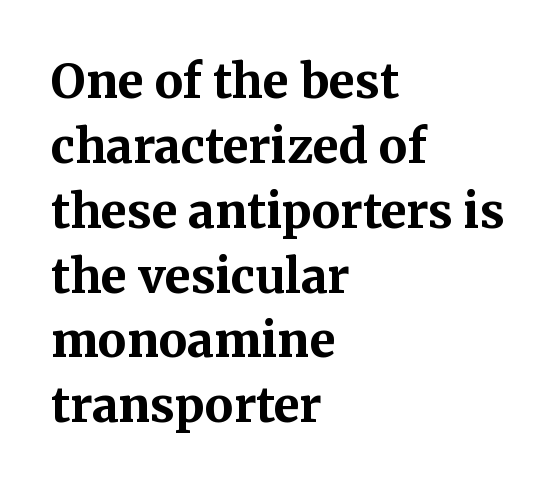
Q: Is the text bold? A: Yes.
Q: Is the text italic (slanted)? A: No, it is upright.
Q: Is the typeface a serif or a sans-serif typeface? A: Serif.
Q: Is the text underlined? A: No.
Q: How is the paragraph aligned? A: Left-aligned.
Q: Is the spacing between letters normal or unusually wide? A: Normal.
Q: Is the spacing between lines tight, normal or loose? A: Normal.
Q: Width (condensed, normal, or wide)? A: Normal.
Q: Stroke contrast? A: Medium.
Q: x-height? A: Medium.
Q: Monospaced? A: No.
